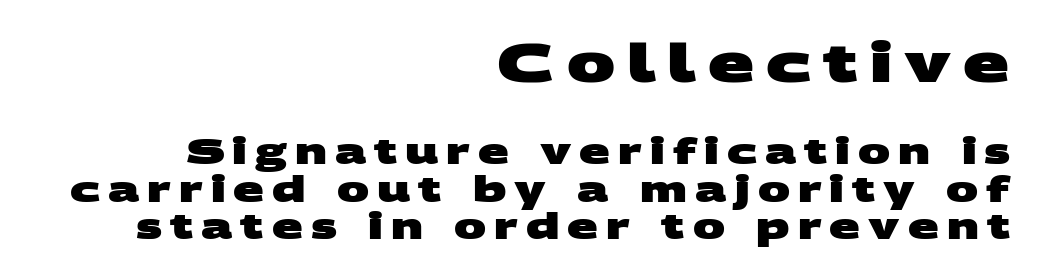
{"serif": "no", "bold": "yes", "weight": "heavy", "width": "wide", "stroke_contrast": "medium", "x_height": "large", "monospaced": "no", "underline": "no", "align": "right", "line_spacing": "tight", "line_spacing_ratio": 1.05, "letter_spacing": "wide", "letter_spacing_em": 0.22, "larger_block": "first", "size_ratio": 1.5, "glyph_px": 54}
